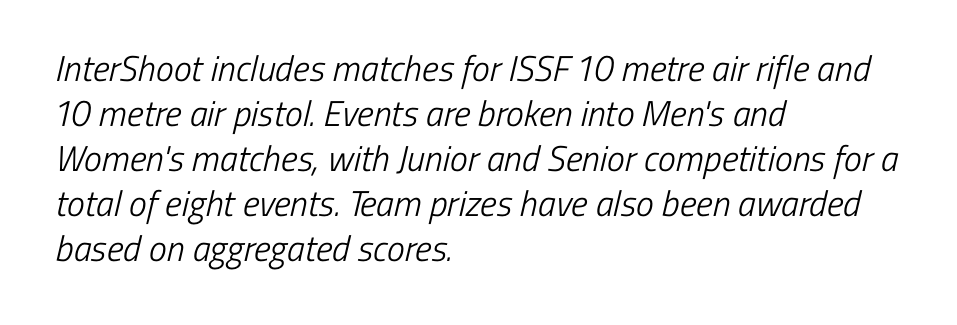
{"serif": "no", "bold": "no", "weight": "light", "width": "condensed", "stroke_contrast": "low", "x_height": "medium", "monospaced": "no", "underline": "no", "align": "left", "line_spacing": "normal", "line_spacing_ratio": 1.25, "letter_spacing": "normal", "letter_spacing_em": 0.0, "glyph_px": 36}
